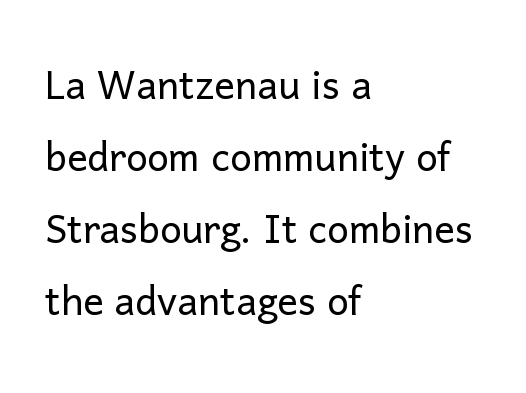
This is roman type, the default non-slanted kind. A typesetter would call this leading conventional body-copy spacing. Students, note that the glyphs here touch the page at normal intervals. The glyphs in this specimen are sans serif.
